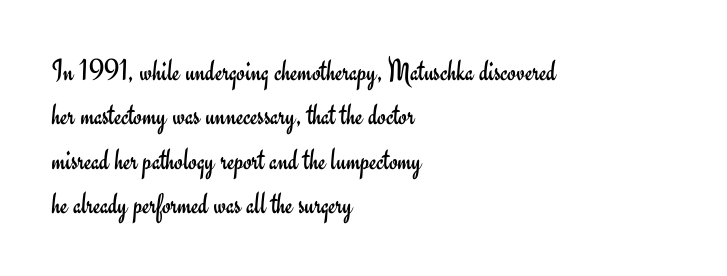
Q: Is the text bold? A: No.
Q: Is the text italic (slanted)? A: Yes.
Q: Is the typeface a serif or a sans-serif typeface? A: Sans-serif.
Q: Is the text underlined? A: No.
Q: How is the paragraph aligned? A: Left-aligned.
Q: Is the spacing between letters normal or unusually wide? A: Normal.
Q: Is the spacing between lines tight, normal or loose? A: Normal.
Q: Width (condensed, normal, or wide)? A: Normal.
Q: Stroke contrast? A: Low.
Q: x-height? A: Small.
Q: Monospaced? A: No.
